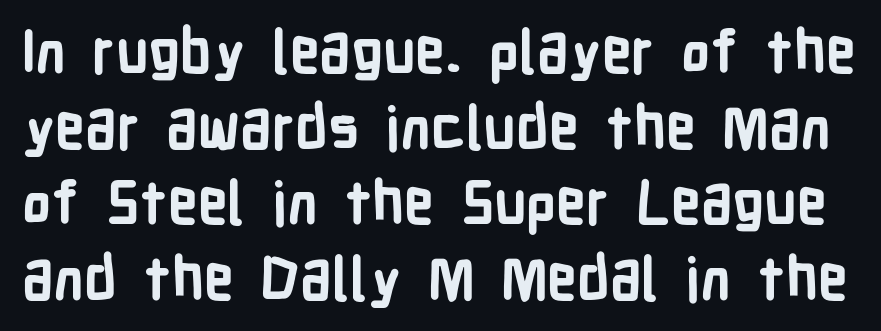
This rendering leaves character spacing at its baseline value. Every letter is thick-stroked: bold, no question. Rows of type keep a routine distance in the vertical direction. Anything drawn beneath the words? Only blank space. This is sans-serif lettering, the kind often seen on screens and signage.
